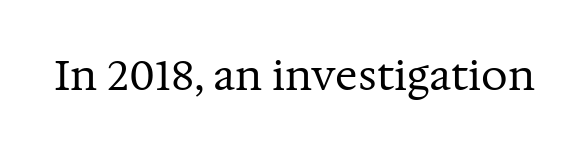
The image shows 42 px regular-weight serif type, upright; set normal letter spacing, not underlined; medium stroke contrast and a medium x-height.
